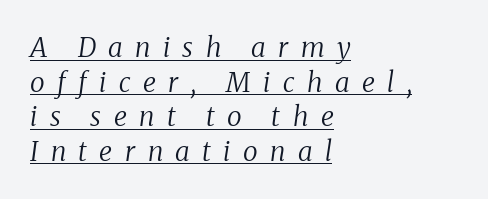
{"italic": "yes", "lean": "right", "slant_degrees": 8, "bold": "no", "underline": "yes", "align": "left", "line_spacing": "normal", "line_spacing_ratio": 1.28, "letter_spacing": "wide", "letter_spacing_em": 0.46, "glyph_px": 27}
